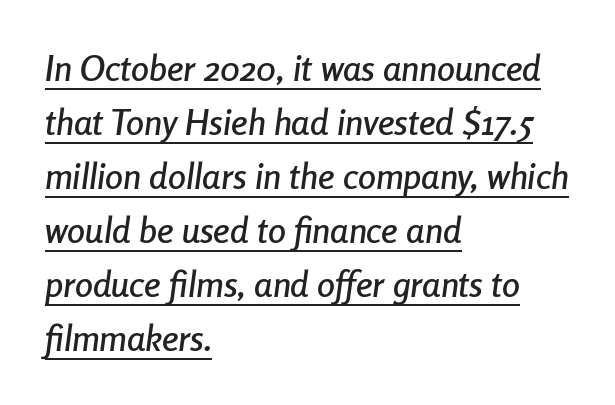
The image shows 36 px condensed type, italic (leaning right); set left-aligned, normal line spacing (1.5x), normal letter spacing, underlined; low stroke contrast and a medium x-height.
